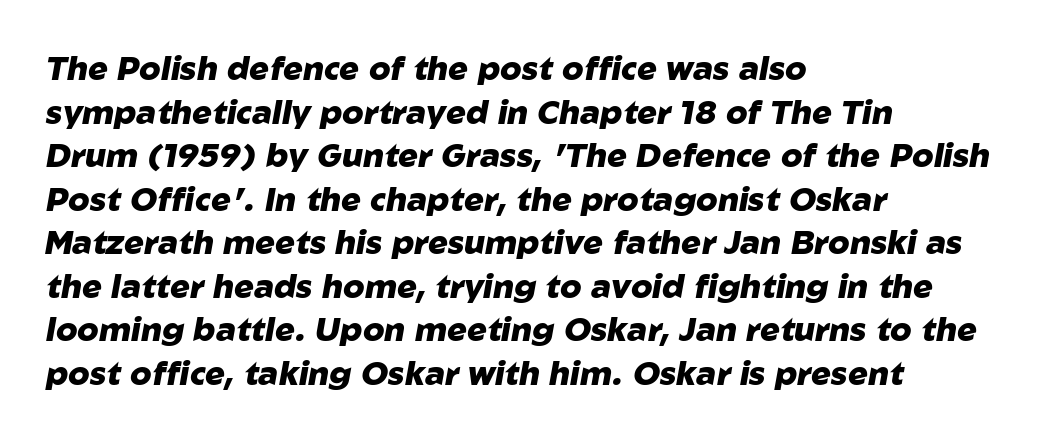
The font's italic variant was chosen for this text. Does the leading feel generous? No, just average. Compared with typical body copy, the letter spacing here is the same. Rule under the text: the space is simply empty. The text block is weighted toward the left margin, trailing off unevenly rightward. Looks like regular typesetting: each glyph gets only the width it needs.
